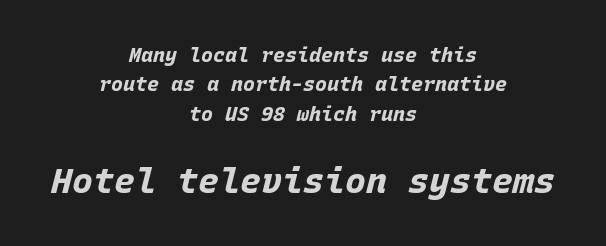
{"italic": "yes", "lean": "right", "slant_degrees": 15, "bold": "yes", "weight": "bold", "width": "normal", "stroke_contrast": "low", "x_height": "large", "monospaced": "yes", "underline": "no", "align": "center", "line_spacing": "normal", "line_spacing_ratio": 1.47, "letter_spacing": "normal", "letter_spacing_em": 0.0, "larger_block": "second", "size_ratio": 1.75, "glyph_px": 35}
